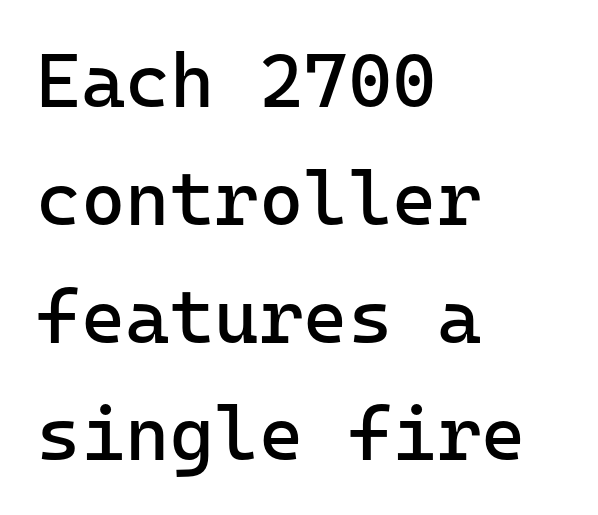
The image shows 76 px regular-weight sans-serif type, upright; set left-aligned, normal line spacing (1.55x), normal letter spacing, not underlined; low stroke contrast and a medium x-height.
